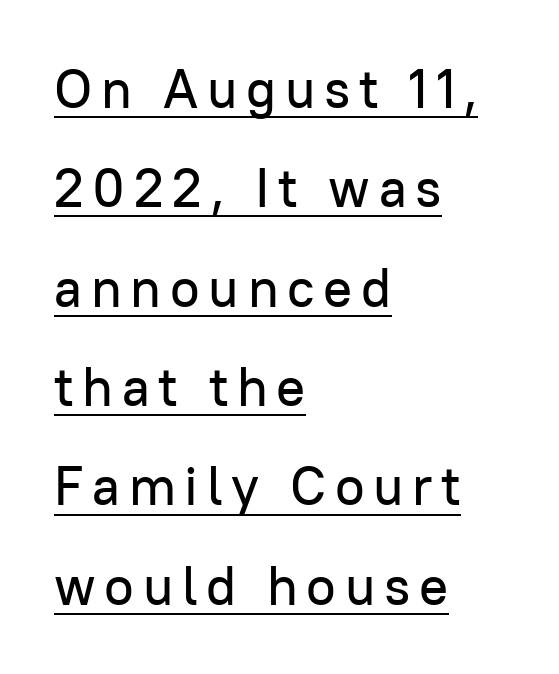
The image shows 54 px sans-serif type, upright; set left-aligned, line spacing 1.84x, underlined; low stroke contrast and a medium x-height.
